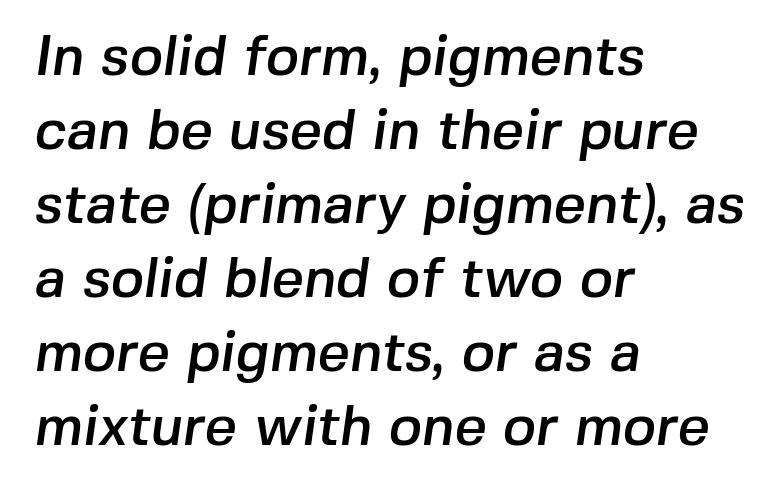
{"serif": "no", "width": "normal", "stroke_contrast": "low", "x_height": "medium", "monospaced": "no", "underline": "no", "align": "left", "line_spacing": "normal", "line_spacing_ratio": 1.32, "letter_spacing": "normal", "letter_spacing_em": 0.0, "glyph_px": 56}
